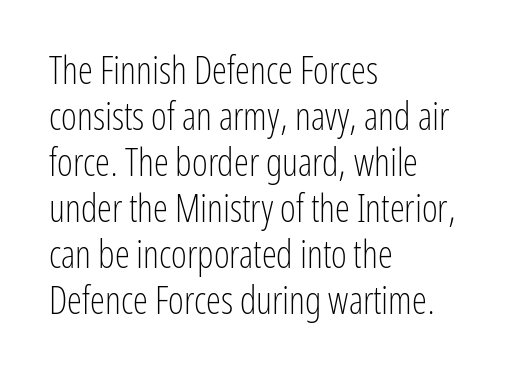
Q: Is the text bold? A: No.
Q: Is the text italic (slanted)? A: No, it is upright.
Q: Is the typeface a serif or a sans-serif typeface? A: Sans-serif.
Q: Is the text underlined? A: No.
Q: How is the paragraph aligned? A: Left-aligned.
Q: Is the spacing between letters normal or unusually wide? A: Normal.
Q: Width (condensed, normal, or wide)? A: Condensed.
Q: Stroke contrast? A: Low.
Q: x-height? A: Medium.
Q: Monospaced? A: No.
